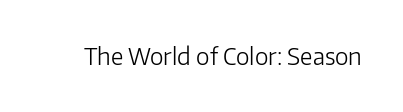
The image shows 23 px text type, upright; set normal letter spacing, not underlined.
